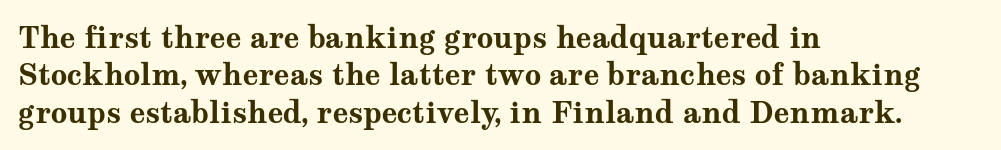
{"serif": "yes", "italic": "no", "bold": "yes", "weight": "bold", "width": "wide", "stroke_contrast": "medium", "x_height": "medium", "monospaced": "no", "underline": "no", "align": "left", "line_spacing": "normal", "line_spacing_ratio": 1.29, "letter_spacing": "normal", "letter_spacing_em": 0.0, "glyph_px": 29}
